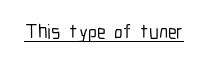
The letters stand upright; this is a roman face. Tracking here is standard; glyphs follow each other at the usual distance. Descenders here cross a horizontal rule under the line.
